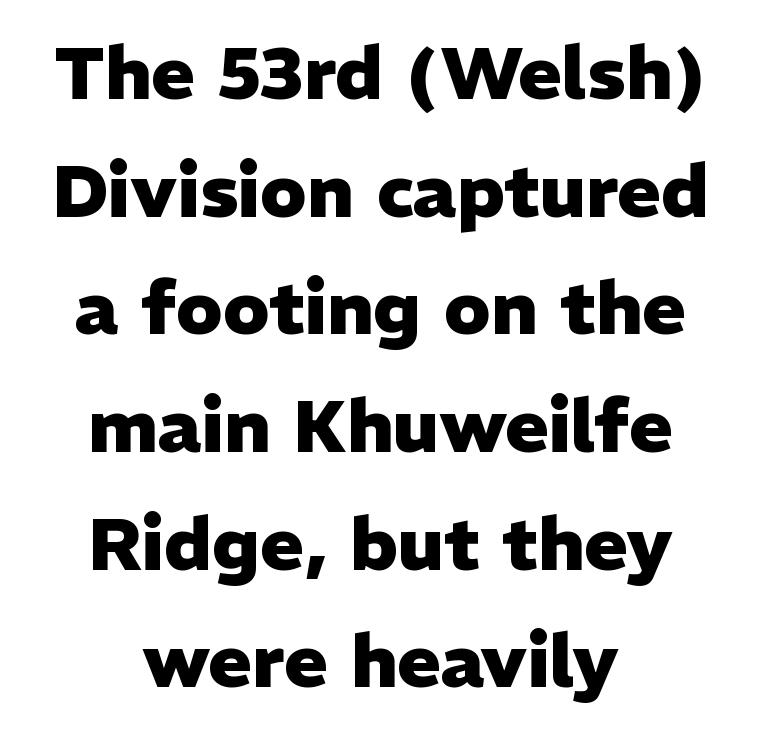
Tall strokes in this sample are plumb rather than angled. Is this a sans? Yes — the strokes have no serifs. Is the letter spacing exaggerated? No — it looks like the ordinary default. Bold? Absolutely — the strokes are thick and heavy.
